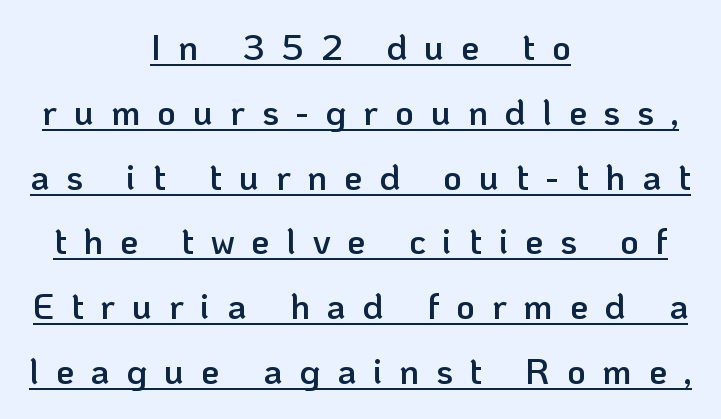
Q: Is the text bold? A: Semi-bold.
Q: Is the text italic (slanted)? A: No, it is upright.
Q: Is the typeface a serif or a sans-serif typeface? A: Sans-serif.
Q: Is the text underlined? A: Yes.
Q: How is the paragraph aligned? A: Centered.
Q: Is the spacing between letters normal or unusually wide? A: Unusually wide.
Q: Width (condensed, normal, or wide)? A: Normal.
Q: Stroke contrast? A: Low.
Q: x-height? A: Medium.
Q: Monospaced? A: No.
